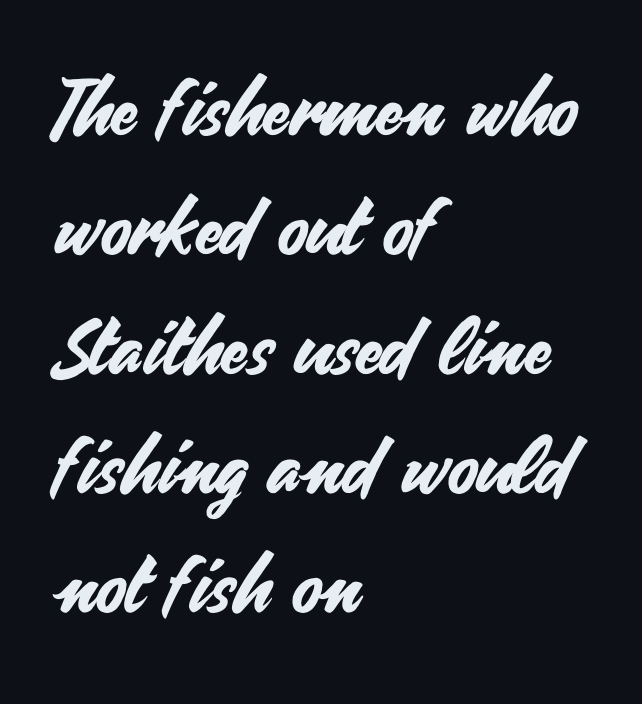
The image shows 78 px sans-serif type; set left-aligned, normal line spacing (1.53x), normal letter spacing, not underlined; medium stroke contrast and a small x-height.
